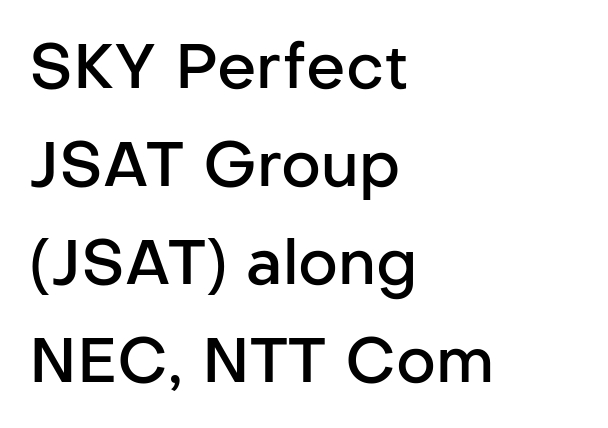
Q: Is the text bold? A: Semi-bold.
Q: Is the text italic (slanted)? A: No, it is upright.
Q: Is the typeface a serif or a sans-serif typeface? A: Sans-serif.
Q: Is the text underlined? A: No.
Q: How is the paragraph aligned? A: Left-aligned.
Q: Is the spacing between letters normal or unusually wide? A: Normal.
Q: Is the spacing between lines tight, normal or loose? A: Normal.
Q: Width (condensed, normal, or wide)? A: Normal.
Q: Stroke contrast? A: Low.
Q: x-height? A: Medium.
Q: Monospaced? A: No.
